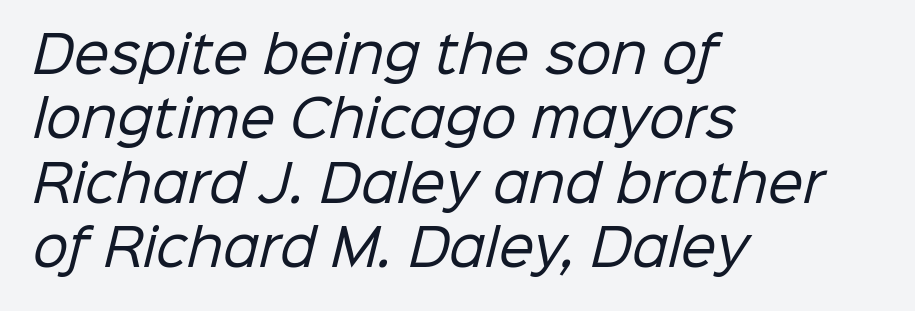
{"serif": "no", "bold": "no", "weight": "regular", "width": "normal", "stroke_contrast": "low", "x_height": "medium", "monospaced": "no", "underline": "no", "align": "left", "line_spacing": "normal", "line_spacing_ratio": 1.29, "letter_spacing": "normal", "letter_spacing_em": 0.0, "glyph_px": 50}
